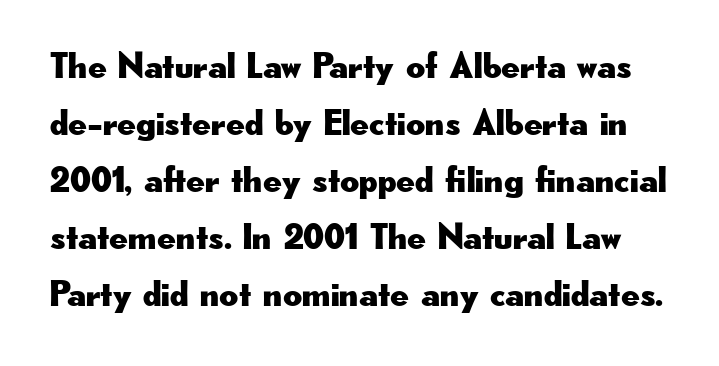
{"serif": "no", "italic": "no", "width": "wide", "stroke_contrast": "low", "x_height": "small", "monospaced": "no", "underline": "no", "line_spacing": "normal", "line_spacing_ratio": 1.54, "letter_spacing": "normal", "letter_spacing_em": 0.0, "glyph_px": 37}
